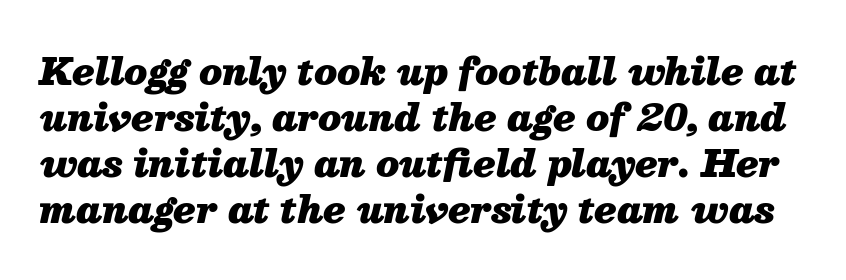
Q: Is the text bold? A: Yes.
Q: Is the text italic (slanted)? A: Yes, it leans right by about 13 degrees.
Q: Is the text underlined? A: No.
Q: Is the spacing between letters normal or unusually wide? A: Normal.
Q: Is the spacing between lines tight, normal or loose? A: Normal.
Q: Width (condensed, normal, or wide)? A: Normal.
Q: Stroke contrast? A: Medium.
Q: x-height? A: Medium.
Q: Monospaced? A: No.
